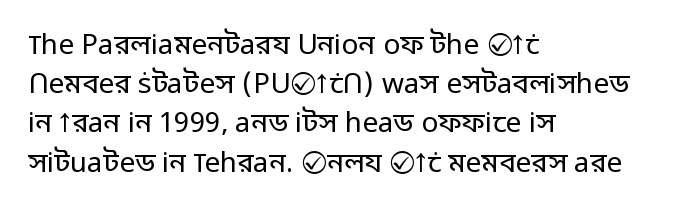
Vertically, the passage feels balanced, rows spaced as you'd expect. You can tell it's not italic because the verticals are truly vertical. This is sans-serif lettering, the kind often seen on screens and signage. Descenders are the only things crossing below the line.
